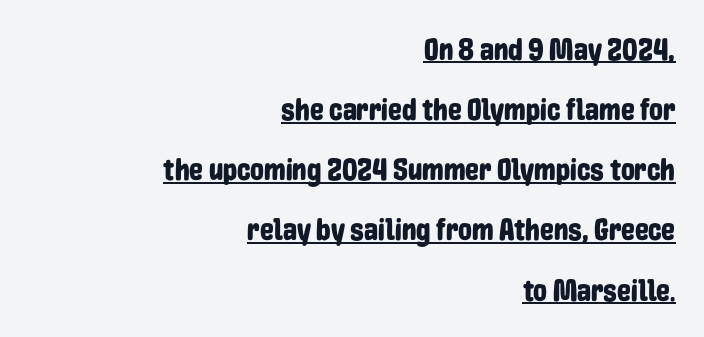
The image shows 31 px condensed sans-serif type, upright; set right-aligned, loose line spacing (1.94x), normal letter spacing, underlined; low stroke contrast and a medium x-height.
